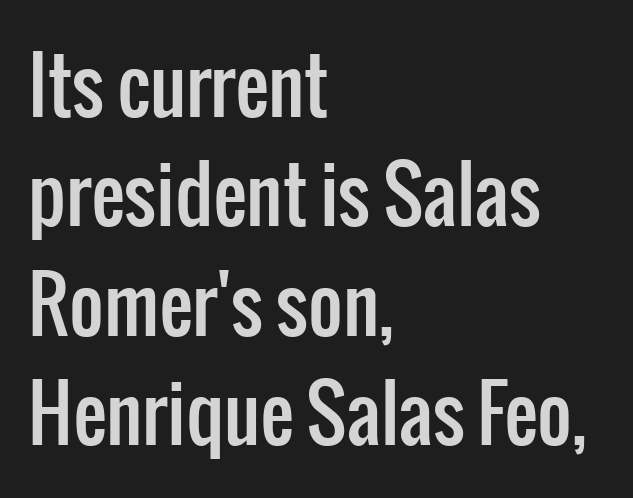
Q: Is the text italic (slanted)? A: No, it is upright.
Q: Is the typeface a serif or a sans-serif typeface? A: Sans-serif.
Q: Is the text underlined? A: No.
Q: How is the paragraph aligned? A: Left-aligned.
Q: Is the spacing between letters normal or unusually wide? A: Normal.
Q: Is the spacing between lines tight, normal or loose? A: Normal.
Q: Width (condensed, normal, or wide)? A: Condensed.
Q: Stroke contrast? A: Low.
Q: x-height? A: Medium.
Q: Monospaced? A: No.
